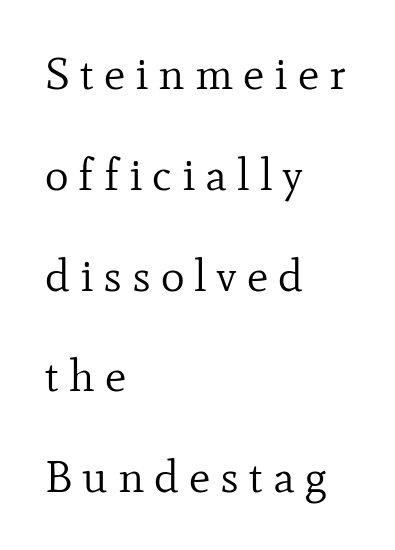
{"serif": "yes", "italic": "no", "bold": "no", "weight": "regular", "width": "normal", "stroke_contrast": "low", "x_height": "small", "monospaced": "no", "underline": "no", "align": "left", "line_spacing": "loose", "line_spacing_ratio": 2.24, "letter_spacing": "wide", "letter_spacing_em": 0.22, "glyph_px": 45}
